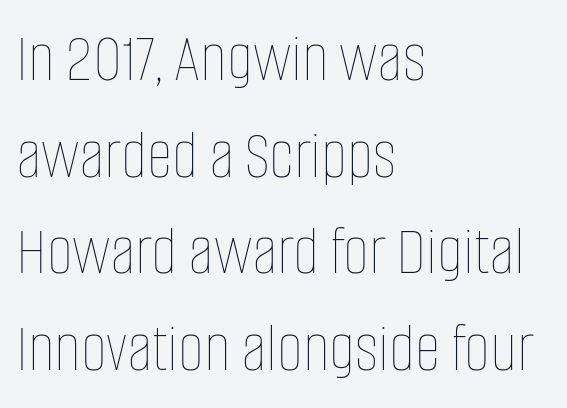
Q: Is the text bold? A: No.
Q: Is the text italic (slanted)? A: No, it is upright.
Q: Is the text underlined? A: No.
Q: How is the paragraph aligned? A: Left-aligned.
Q: Is the spacing between letters normal or unusually wide? A: Normal.
Q: Is the spacing between lines tight, normal or loose? A: Normal.
Q: Width (condensed, normal, or wide)? A: Condensed.
Q: Stroke contrast? A: Low.
Q: x-height? A: Large.
Q: Monospaced? A: No.
